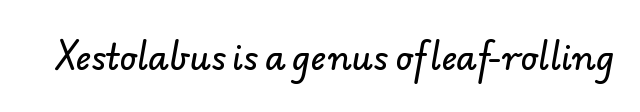
{"serif": "no", "width": "normal", "stroke_contrast": "low", "x_height": "small", "monospaced": "no", "underline": "no", "letter_spacing": "normal", "letter_spacing_em": 0.0, "glyph_px": 34}
